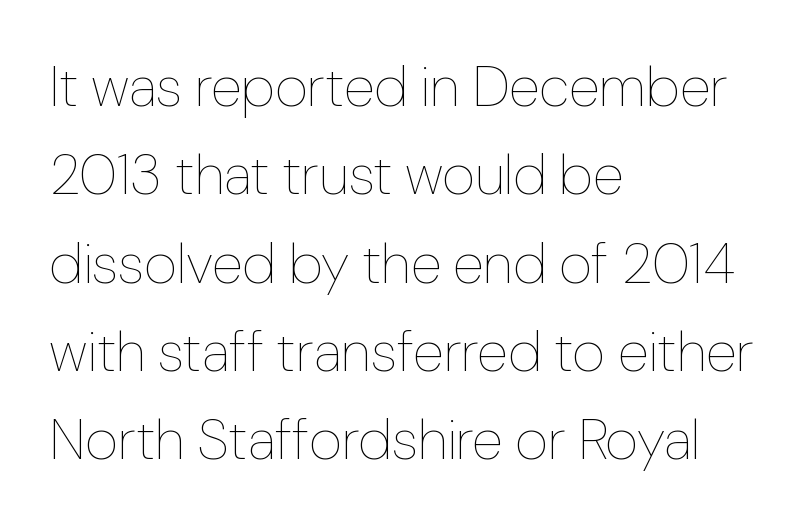
{"italic": "no", "bold": "no", "weight": "thin", "width": "normal", "stroke_contrast": "low", "x_height": "medium", "monospaced": "no", "underline": "no", "align": "left", "line_spacing": "normal", "line_spacing_ratio": 1.55, "letter_spacing": "normal", "letter_spacing_em": 0.0, "glyph_px": 57}
